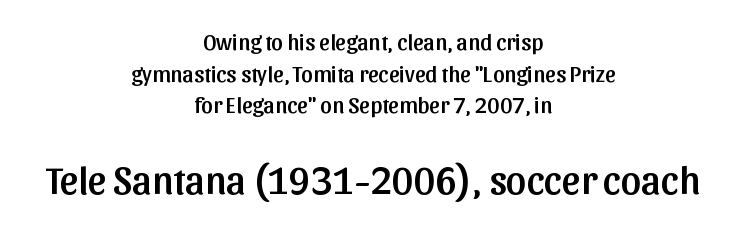
Look at the bottom of the vertical strokes: they stop flat, with no serifs. These lines were composed using upright roman letters. Which of the two is more prominent by size? The second, at the bottom. The rag falls on both sides of this text block equally. Interline gaps are of average width in this sample. Glyph-to-glyph distance matches everyday printed text.
